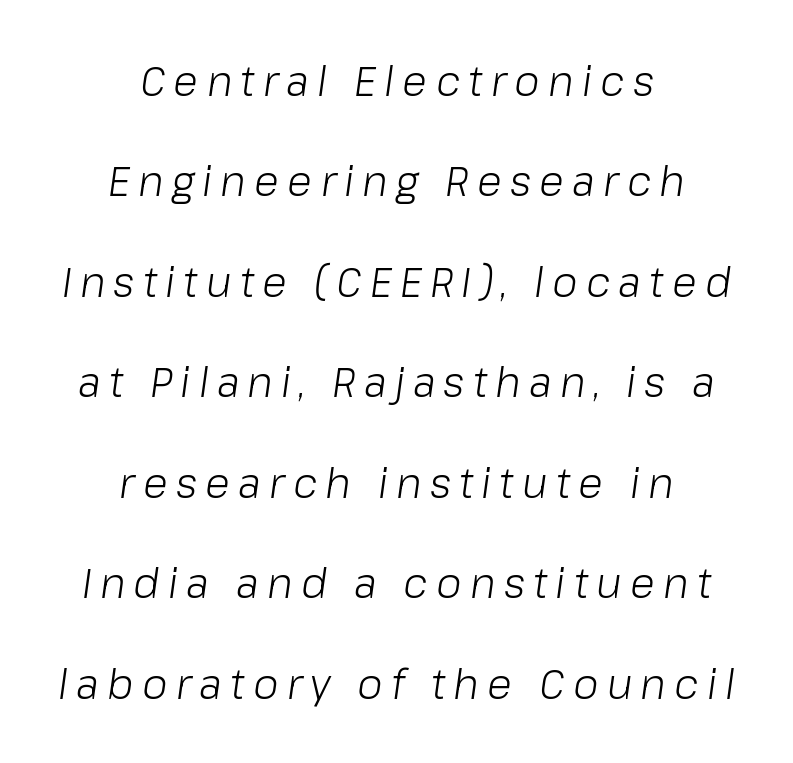
Q: Is the text bold? A: No.
Q: Is the text italic (slanted)? A: Yes, it leans right by about 8 degrees.
Q: Is the text underlined? A: No.
Q: How is the paragraph aligned? A: Centered.
Q: Is the spacing between letters normal or unusually wide? A: Unusually wide.
Q: Is the spacing between lines tight, normal or loose? A: Loose.
Q: Width (condensed, normal, or wide)? A: Normal.
Q: Stroke contrast? A: Low.
Q: x-height? A: Medium.
Q: Monospaced? A: No.
